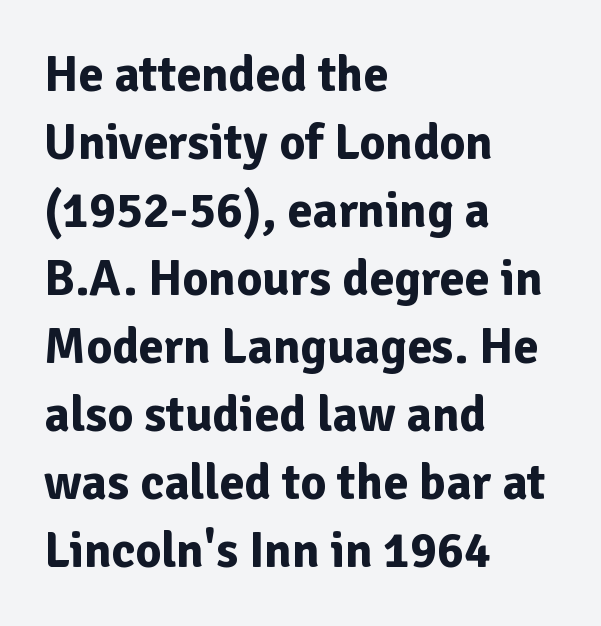
The image shows 50 px bold sans-serif type, upright; set left-aligned, normal line spacing (1.36x), normal letter spacing, not underlined; low stroke contrast and a medium x-height.
